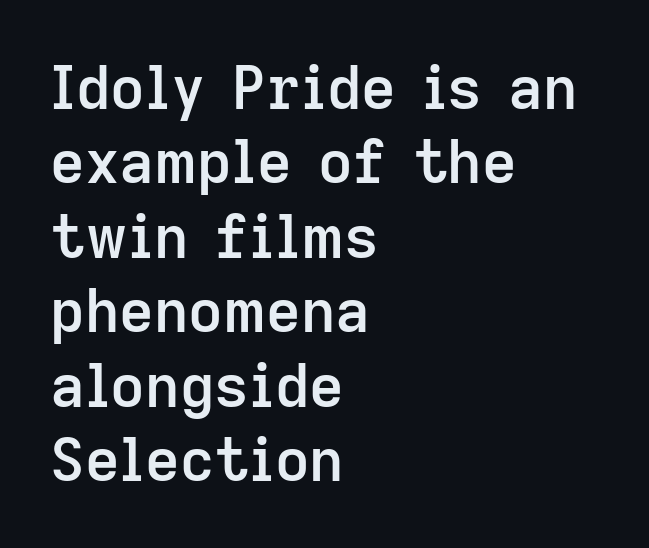
Decoration check: the copy has no underline. Bold? Not quite — semibold, heavier than regular but stopping short. The passage shown has conventional tracking throughout. Unlike a traditional serif, this face leaves its strokes unadorned.
